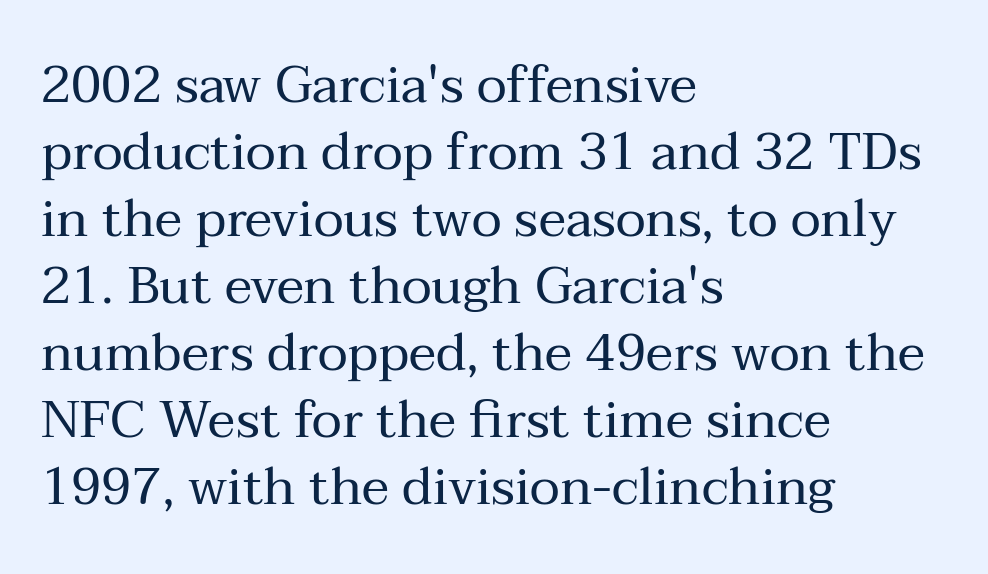
The image shows 52 px regular-weight serif type, upright; set left-aligned, normal line spacing (1.29x), normal letter spacing, not underlined; medium stroke contrast and a medium x-height.
